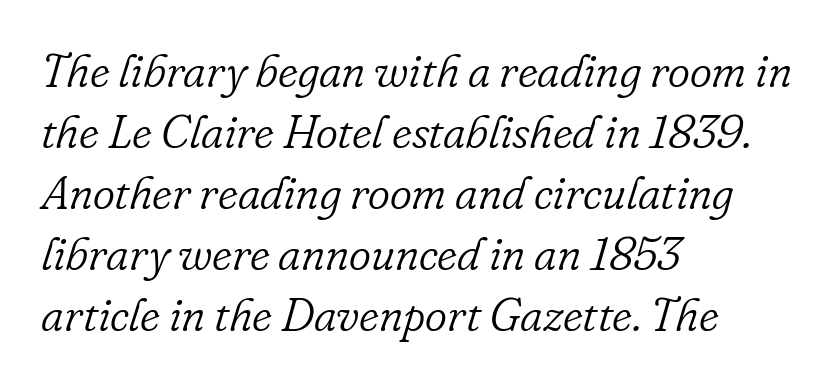
The image shows 47 px light serif type, italic (leaning right); set left-aligned, normal line spacing (1.3x), normal letter spacing, not underlined; low stroke contrast and a small x-height.
